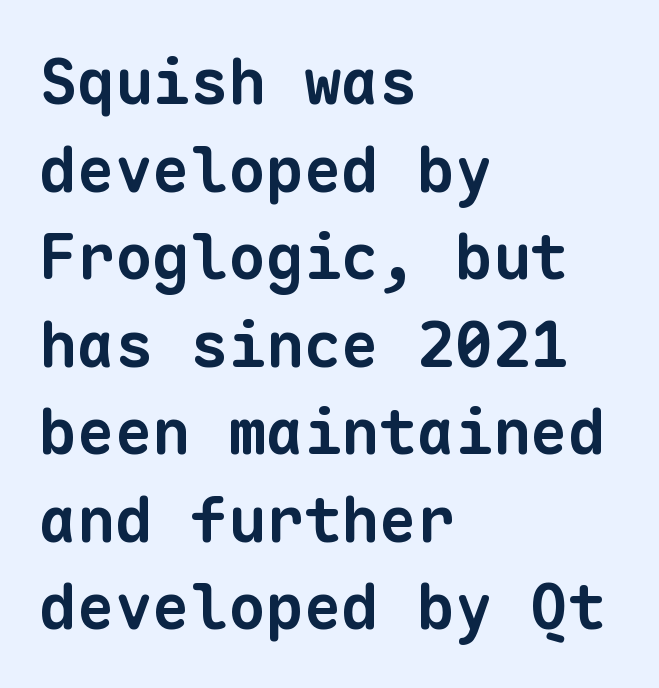
Q: Is the text bold? A: Yes.
Q: Is the typeface a serif or a sans-serif typeface? A: Sans-serif.
Q: Is the text underlined? A: No.
Q: How is the paragraph aligned? A: Left-aligned.
Q: Is the spacing between letters normal or unusually wide? A: Normal.
Q: Is the spacing between lines tight, normal or loose? A: Normal.
Q: Width (condensed, normal, or wide)? A: Normal.
Q: Stroke contrast? A: Low.
Q: x-height? A: Medium.
Q: Monospaced? A: Yes.
